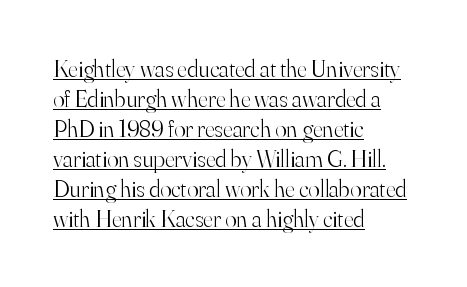
{"italic": "no", "bold": "no", "underline": "yes", "align": "left", "line_spacing": "normal", "line_spacing_ratio": 1.25, "letter_spacing": "normal", "letter_spacing_em": 0.0, "glyph_px": 24}
